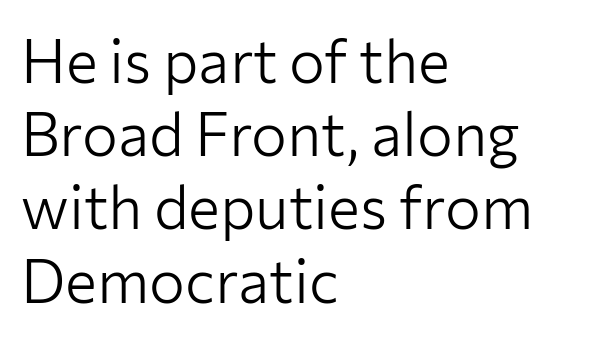
Do the characters align in a grid? No, the font is proportional. You could call the tracking neutral — neither tight nor loose. The letters carry no serifs — their stems end cleanly without finishing strokes. The typography opts for an upright posture over an oblique one. Caption: face not bold, strokes unweighted. The glyphs are unaccompanied by any horizontal stroke below them.
